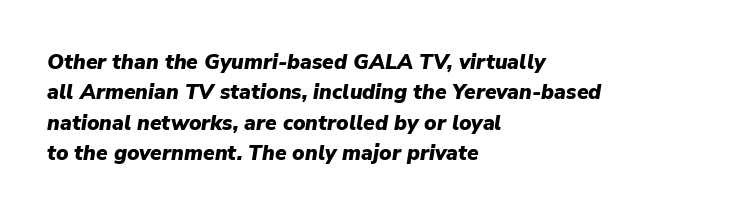
Q: Is the text bold? A: Yes.
Q: Is the text italic (slanted)? A: Yes, it leans right by about 9 degrees.
Q: Is the text underlined? A: No.
Q: How is the paragraph aligned? A: Left-aligned.
Q: Is the spacing between letters normal or unusually wide? A: Normal.
Q: Is the spacing between lines tight, normal or loose? A: Normal.
